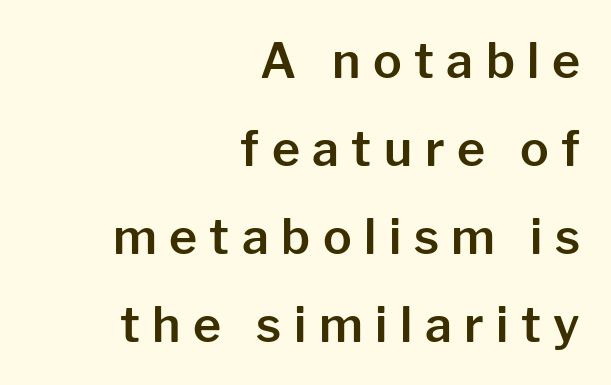
The image shows 48 px sans-serif type, upright; set right-aligned, line spacing 1.83x, unusually wide letter spacing (+0.26 em), not underlined; low stroke contrast and a medium x-height.
